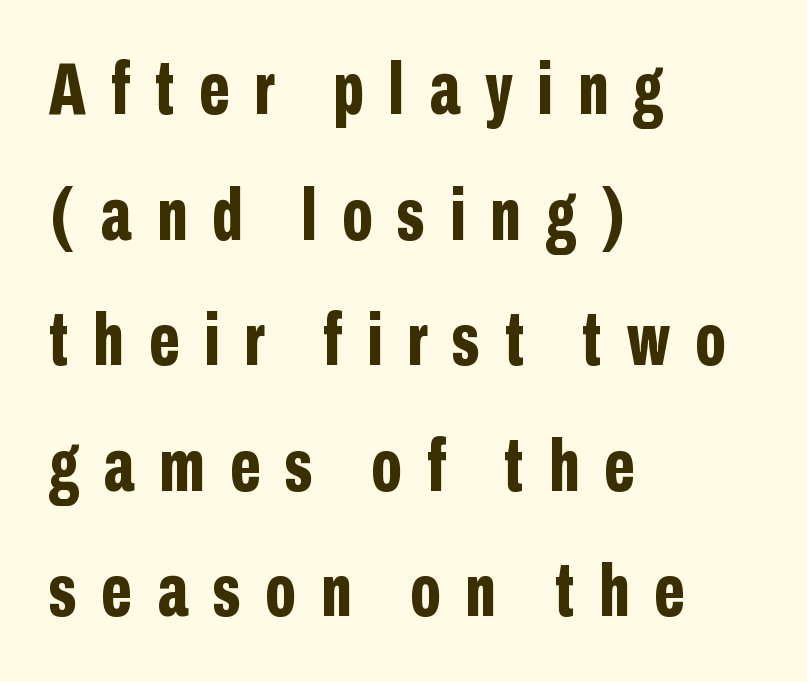
{"serif": "no", "italic": "no", "bold": "yes", "weight": "bold", "width": "condensed", "stroke_contrast": "low", "x_height": "medium", "monospaced": "no", "underline": "no", "align": "left", "line_spacing_ratio": 1.72, "letter_spacing": "wide", "letter_spacing_em": 0.34, "glyph_px": 73}
